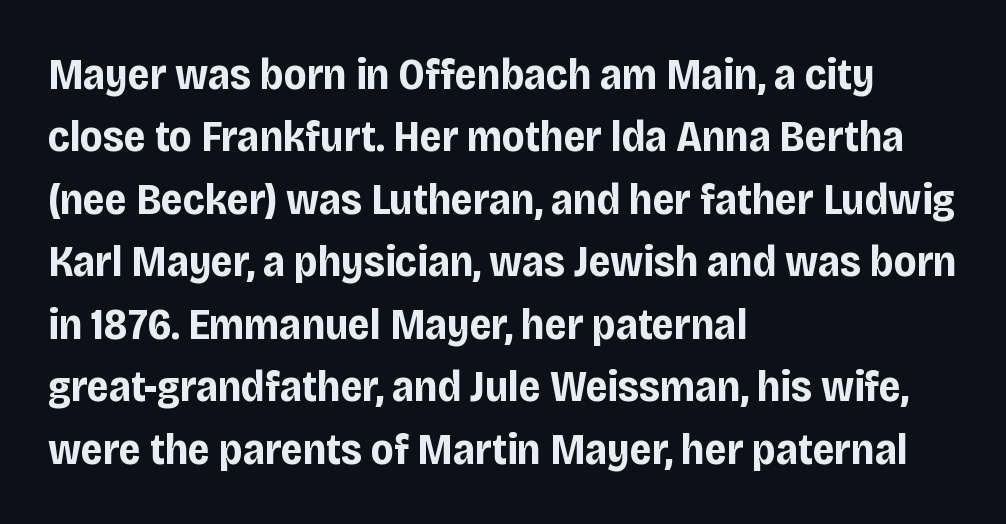
{"serif": "no", "italic": "no", "bold": "yes", "weight": "bold", "width": "condensed", "stroke_contrast": "low", "x_height": "large", "monospaced": "no", "underline": "no", "align": "left", "line_spacing": "normal", "line_spacing_ratio": 1.42, "letter_spacing": "normal", "letter_spacing_em": 0.0, "glyph_px": 44}
